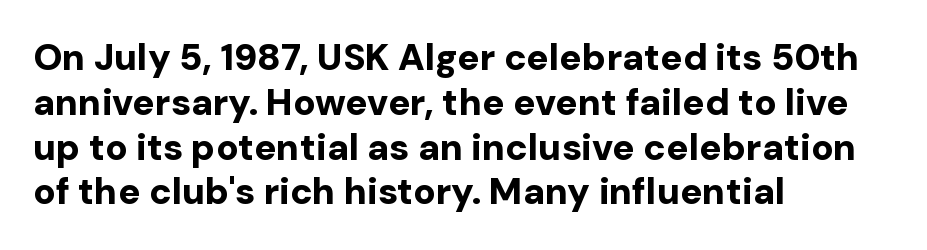
Note the varied advance widths — an 'i' is clearly narrower than an 'm'. Tall strokes in this sample are plumb rather than angled. The face used here is rendered with its standard letterfit. Which margin do the lines hug? The left one — the right edge is uneven. Each letter's strokes conclude bluntly, with no projecting serifs. Descender tails drop into unmarked territory.
